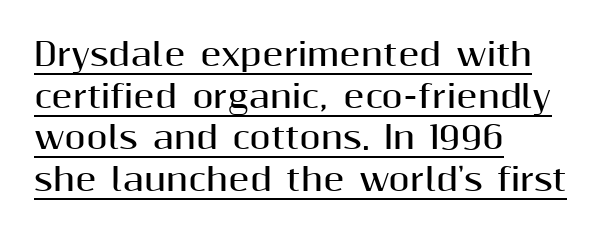
The image shows 31 px bold sans-serif type, upright; set left-aligned, normal line spacing (1.34x), normal letter spacing, underlined; medium stroke contrast and a medium x-height.
